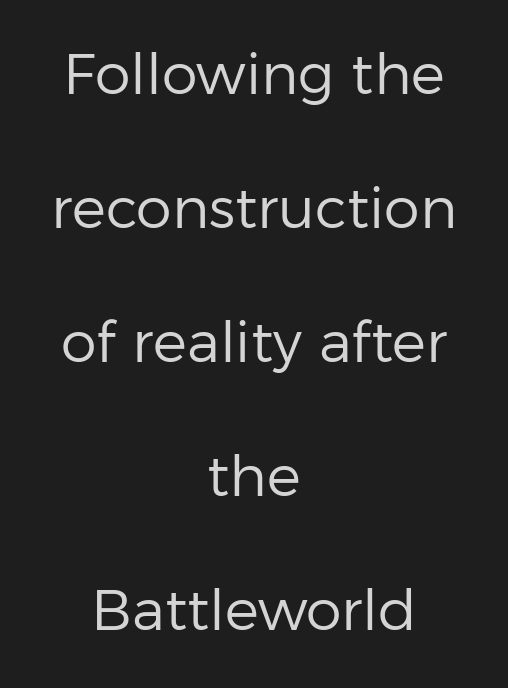
Q: Is the text bold? A: No.
Q: Is the text italic (slanted)? A: No, it is upright.
Q: Is the typeface a serif or a sans-serif typeface? A: Sans-serif.
Q: Is the text underlined? A: No.
Q: How is the paragraph aligned? A: Centered.
Q: Is the spacing between letters normal or unusually wide? A: Normal.
Q: Is the spacing between lines tight, normal or loose? A: Loose.
Q: Width (condensed, normal, or wide)? A: Normal.
Q: Stroke contrast? A: Low.
Q: x-height? A: Medium.
Q: Monospaced? A: No.
